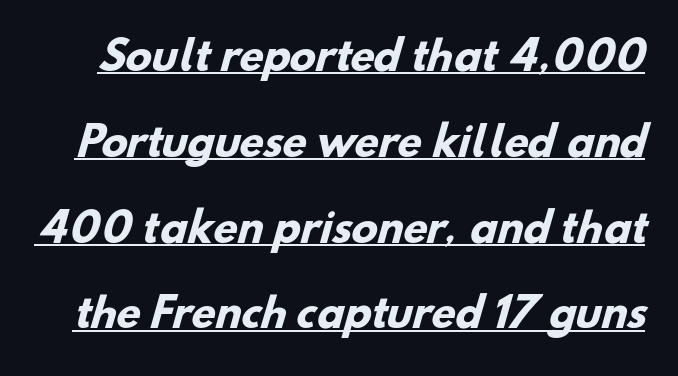
The line-height multiplier appears high, well above default. Does extra space separate the letters? No, they use regular spacing. Character widths vary here, with narrow letters taking less room than wide ones. In terms of weight, the rendering is a true, heavy bold. Serifs: no, the terminals of the letterforms are clean.
